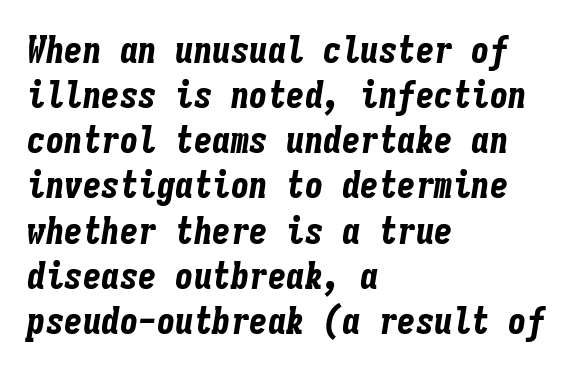
Do the characters align in a grid? Yes, the font is monospaced. Short note: letters normally spaced. A clean baseline with only descenders dipping below it. On the weight axis this lands at bold, roughly 700. The lettering tilts uniformly, giving the passage an italic look.
